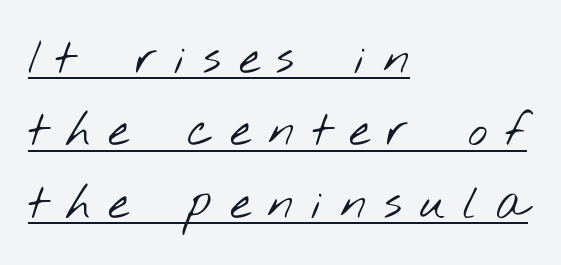
{"serif": "no", "bold": "no", "weight": "light", "width": "wide", "stroke_contrast": "low", "x_height": "small", "monospaced": "no", "underline": "yes", "align": "left", "line_spacing": "normal", "line_spacing_ratio": 1.54, "letter_spacing": "wide", "letter_spacing_em": 0.37, "glyph_px": 47}
